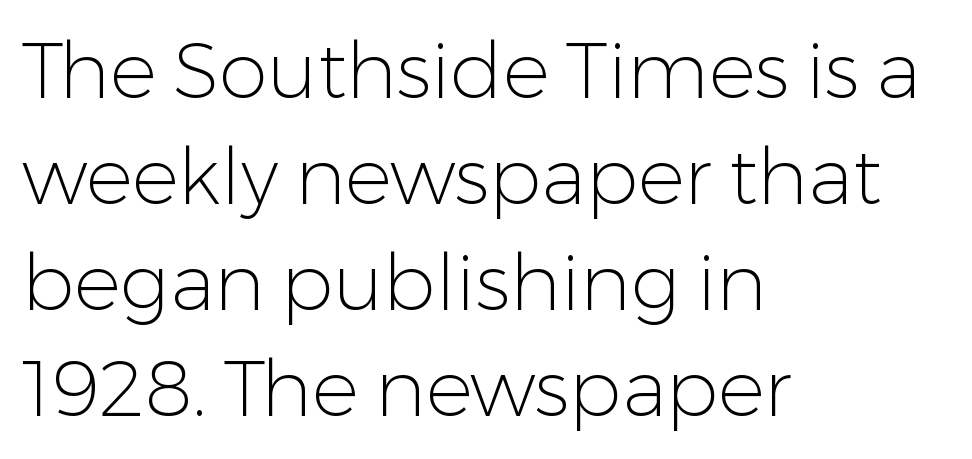
The image shows 78 px light sans-serif type, upright; set left-aligned, normal line spacing (1.36x), normal letter spacing, not underlined; low stroke contrast and a medium x-height.
